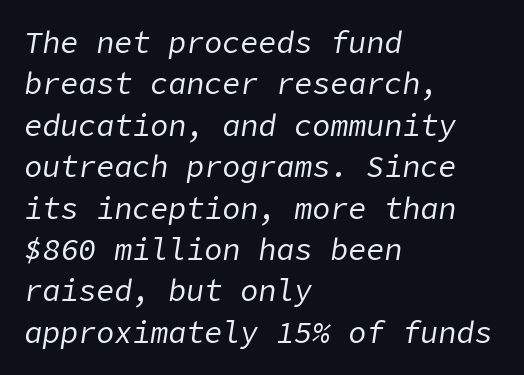
Weight: regular or lighter. Compared with typical body copy, the letter spacing here is the same. Each row of text sits above clean, open space. The rendering anchors every line to the left-hand side. Vertical spacing — default.
